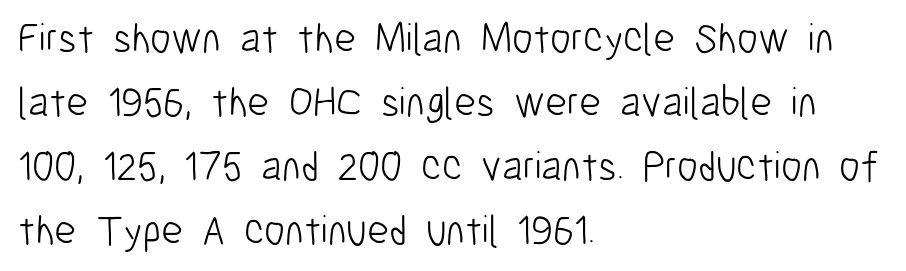
Q: Is the text bold? A: No.
Q: Is the text italic (slanted)? A: No, it is upright.
Q: Is the typeface a serif or a sans-serif typeface? A: Sans-serif.
Q: Is the text underlined? A: No.
Q: How is the paragraph aligned? A: Left-aligned.
Q: Is the spacing between letters normal or unusually wide? A: Normal.
Q: Is the spacing between lines tight, normal or loose? A: Normal.
Q: Width (condensed, normal, or wide)? A: Condensed.
Q: Stroke contrast? A: Low.
Q: x-height? A: Medium.
Q: Monospaced? A: No.
